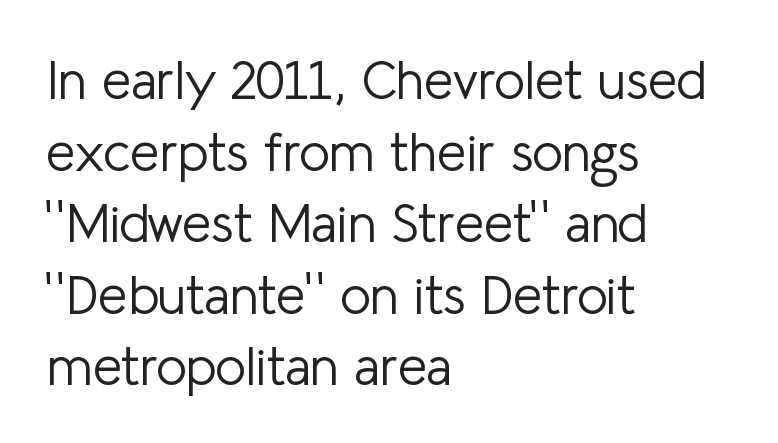
Q: Is the text bold? A: No.
Q: Is the text italic (slanted)? A: No, it is upright.
Q: Is the typeface a serif or a sans-serif typeface? A: Sans-serif.
Q: Is the text underlined? A: No.
Q: How is the paragraph aligned? A: Left-aligned.
Q: Is the spacing between letters normal or unusually wide? A: Normal.
Q: Is the spacing between lines tight, normal or loose? A: Normal.
Q: Width (condensed, normal, or wide)? A: Normal.
Q: Stroke contrast? A: Low.
Q: x-height? A: Medium.
Q: Monospaced? A: No.
